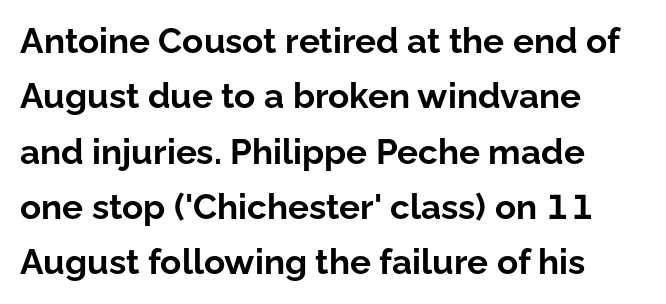
Q: Is the text bold? A: Yes.
Q: Is the text italic (slanted)? A: No, it is upright.
Q: Is the typeface a serif or a sans-serif typeface? A: Sans-serif.
Q: Is the text underlined? A: No.
Q: How is the paragraph aligned? A: Left-aligned.
Q: Is the spacing between letters normal or unusually wide? A: Normal.
Q: Is the spacing between lines tight, normal or loose? A: Normal.
Q: Width (condensed, normal, or wide)? A: Normal.
Q: Stroke contrast? A: Low.
Q: x-height? A: Medium.
Q: Monospaced? A: No.
